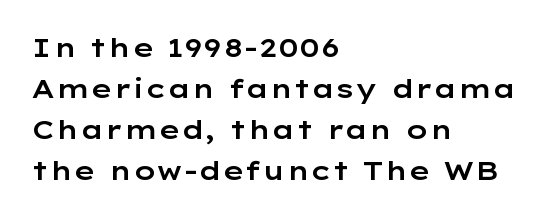
Descenders hang freely into open space. The font's upright variant was chosen for this text. Alignment: flush left. Leading: standard. The letterforms sit shoulder to shoulder at normal distance.
